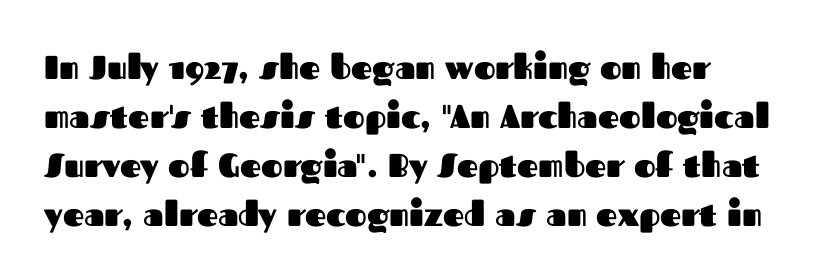
{"serif": "no", "italic": "no", "bold": "yes", "weight": "heavy", "width": "normal", "stroke_contrast": "medium", "x_height": "medium", "monospaced": "no", "underline": "no", "align": "left", "line_spacing": "normal", "line_spacing_ratio": 1.48, "letter_spacing": "normal", "letter_spacing_em": 0.0, "glyph_px": 33}
